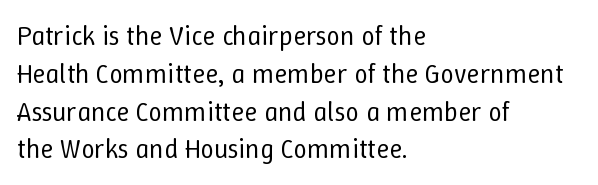
{"italic": "no", "bold": "no", "underline": "no", "align": "left", "line_spacing": "normal", "line_spacing_ratio": 1.4, "letter_spacing": "normal", "letter_spacing_em": 0.0, "glyph_px": 27}
